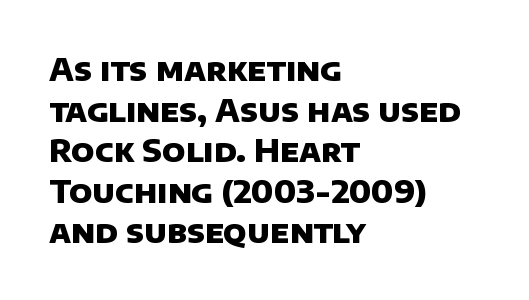
No word sits above an underline. Students, observe: this is what conventionally led text looks like. Check where the strokes stop: nothing finishes them off — pure sans. Casual observation: everything's shoved over to the left. The letters are bold, with thick, heavy strokes.
